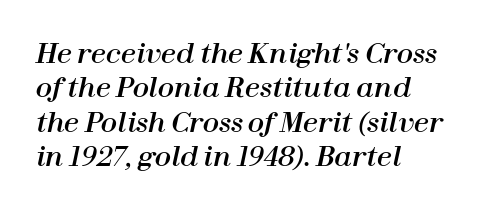
The image shows 27 px text type, italic (leaning right); set left-aligned, normal line spacing (1.27x), normal letter spacing, not underlined.
